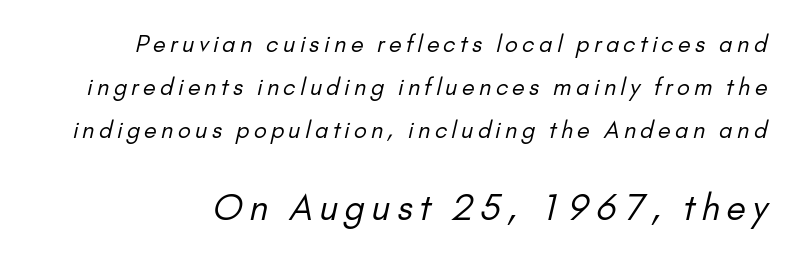
Which chunk is bigger? The second one — the bottom block dwarfs the top. A typesetter would call this proportional, since set widths differ per character. Underlining? Definitely not there. The face used here is a sans, in the tradition of grotesques and geometrics. Heaviness? Minimal to ordinary, like unemphasized prose.
